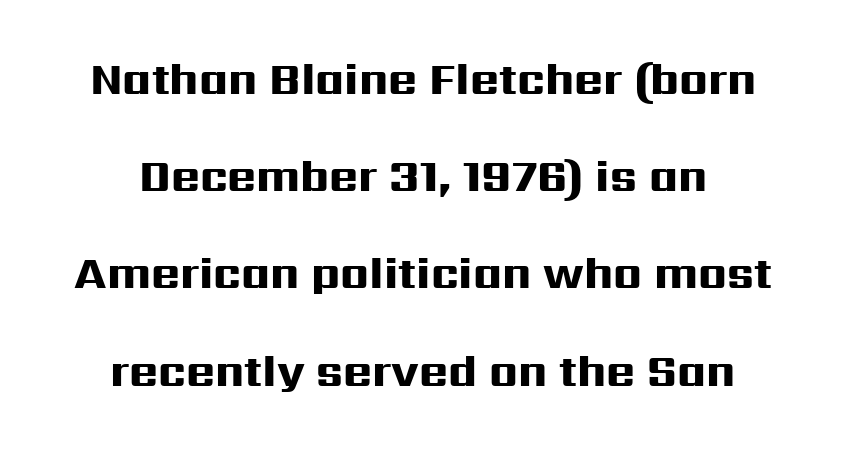
Q: Is the text bold? A: Yes.
Q: Is the text italic (slanted)? A: No, it is upright.
Q: Is the typeface a serif or a sans-serif typeface? A: Sans-serif.
Q: Is the text underlined? A: No.
Q: How is the paragraph aligned? A: Centered.
Q: Is the spacing between letters normal or unusually wide? A: Normal.
Q: Is the spacing between lines tight, normal or loose? A: Loose.
Q: Width (condensed, normal, or wide)? A: Wide.
Q: Stroke contrast? A: High.
Q: x-height? A: Medium.
Q: Monospaced? A: No.
